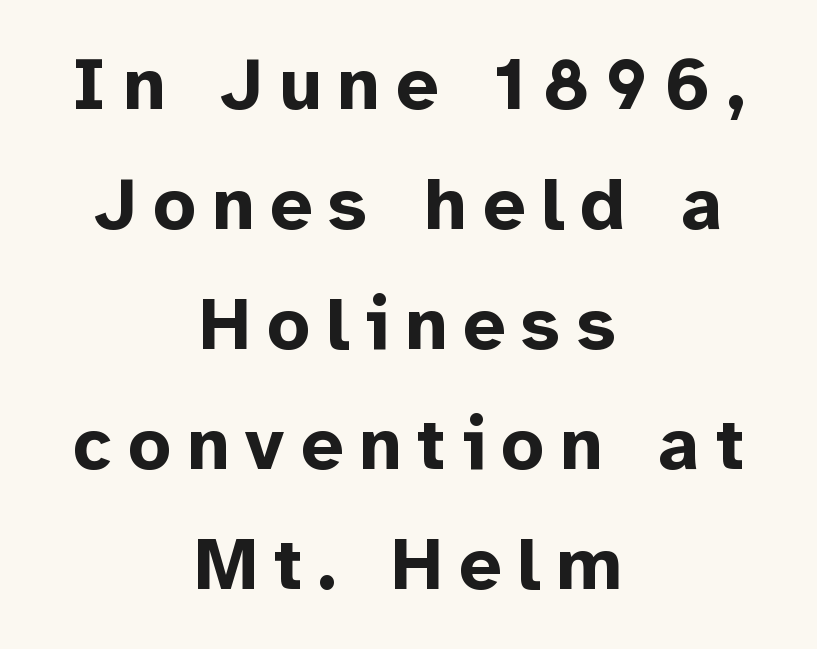
The image shows 74 px bold sans-serif type, upright; set centered, normal line spacing (1.62x), unusually wide letter spacing (+0.22 em), not underlined; low stroke contrast and a medium x-height.
